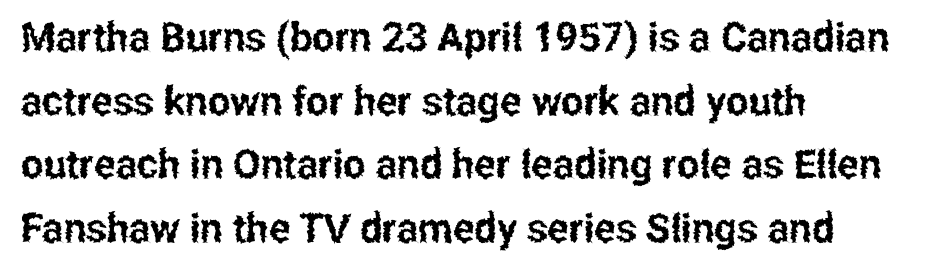
These lines are rendered in a variable-pitch font. Letters rest on an invisible, unmarked baseline. Posture: vertical. Nothing sits at the stroke ends, so this counts as sans-serif.
